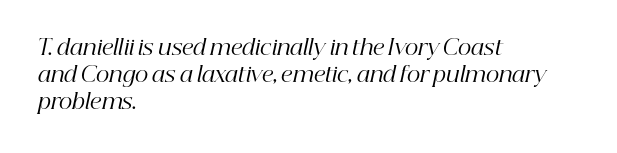
{"italic": "yes", "lean": "right", "slant_degrees": 12, "bold": "no", "underline": "no", "align": "left", "line_spacing": "normal", "line_spacing_ratio": 1.29, "letter_spacing": "normal", "letter_spacing_em": 0.0, "glyph_px": 21}
